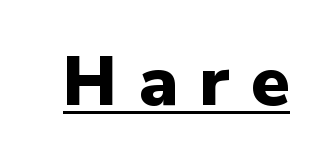
{"serif": "no", "italic": "no", "bold": "yes", "weight": "heavy", "width": "normal", "stroke_contrast": "low", "x_height": "medium", "monospaced": "no", "underline": "yes", "letter_spacing": "wide", "letter_spacing_em": 0.31, "glyph_px": 69}
